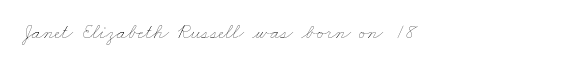
{"bold": "no", "underline": "no", "align": "left", "letter_spacing": "normal", "letter_spacing_em": 0.0, "glyph_px": 21}
